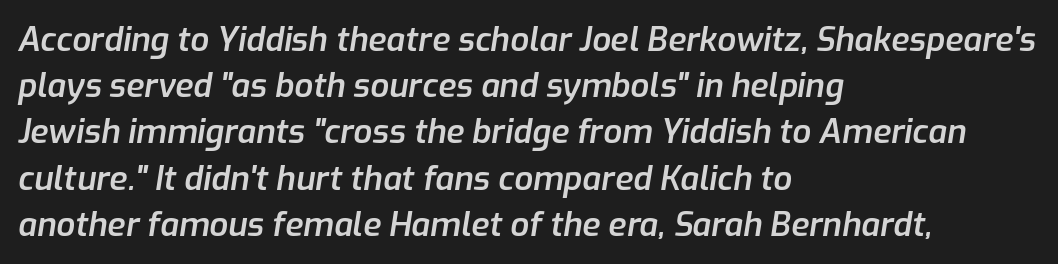
No extra tracking has been applied to these lines. These lines are rendered in a variable-pitch font. All the whitespace from short lines collects on the right. Each row of text sits above clean, open space.
